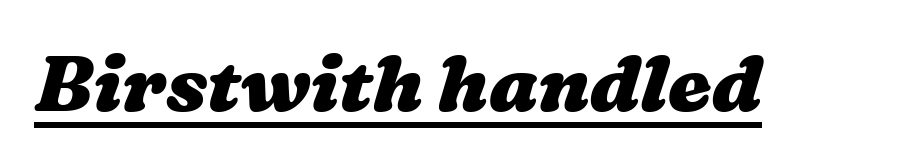
A typographer would call this underscored text. No extra tracking has been applied to these lines. The face used here is proportionally spaced, like ordinary book or web type. On the weight axis this lands at bold, roughly 700.
